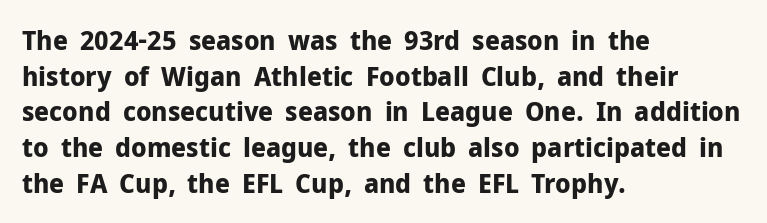
Q: Is the text bold? A: Yes.
Q: Is the text italic (slanted)? A: No, it is upright.
Q: Is the text underlined? A: No.
Q: How is the paragraph aligned? A: Left-aligned.
Q: Is the spacing between letters normal or unusually wide? A: Normal.
Q: Is the spacing between lines tight, normal or loose? A: Normal.
